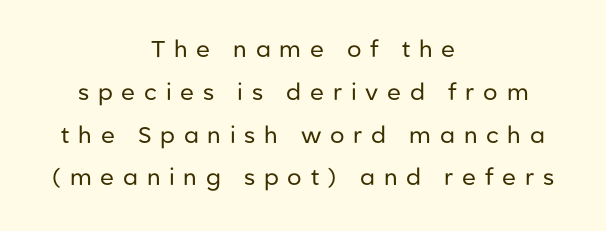
{"italic": "no", "bold": "no", "underline": "no", "align": "center", "line_spacing_ratio": 1.86, "letter_spacing": "wide", "letter_spacing_em": 0.38, "glyph_px": 23}
